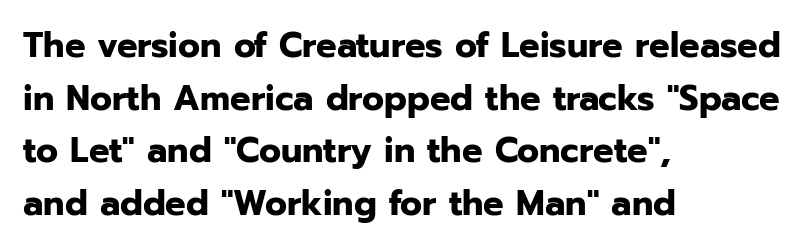
Q: Is the text bold? A: Yes.
Q: Is the text italic (slanted)? A: No, it is upright.
Q: Is the typeface a serif or a sans-serif typeface? A: Sans-serif.
Q: Is the text underlined? A: No.
Q: How is the paragraph aligned? A: Left-aligned.
Q: Is the spacing between letters normal or unusually wide? A: Normal.
Q: Is the spacing between lines tight, normal or loose? A: Normal.
Q: Width (condensed, normal, or wide)? A: Normal.
Q: Stroke contrast? A: Low.
Q: x-height? A: Medium.
Q: Monospaced? A: No.
